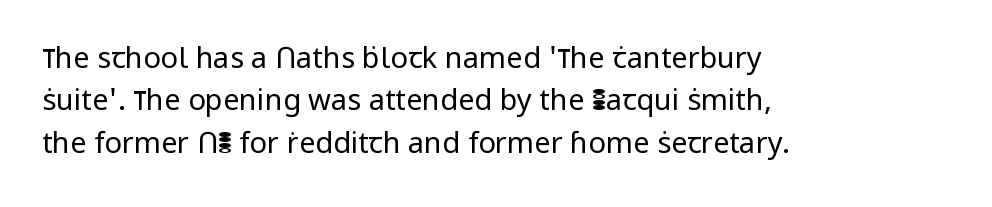
Q: Is the text bold? A: No.
Q: Is the text italic (slanted)? A: No, it is upright.
Q: Is the typeface a serif or a sans-serif typeface? A: Sans-serif.
Q: Is the text underlined? A: No.
Q: How is the paragraph aligned? A: Left-aligned.
Q: Is the spacing between letters normal or unusually wide? A: Normal.
Q: Is the spacing between lines tight, normal or loose? A: Normal.
Q: Width (condensed, normal, or wide)? A: Normal.
Q: Stroke contrast? A: Low.
Q: x-height? A: Medium.
Q: Monospaced? A: No.
